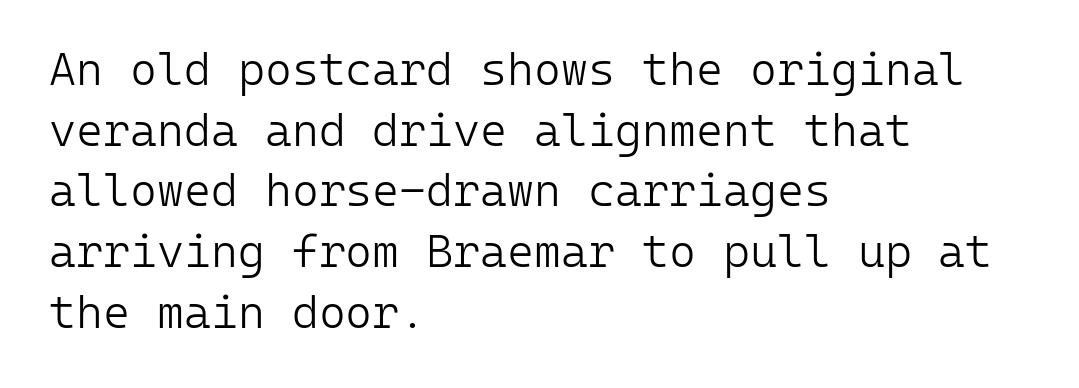
The image shows 46 px light sans-serif type, upright, monospaced; set left-aligned, normal line spacing (1.32x), normal letter spacing, not underlined; low stroke contrast and a medium x-height.
